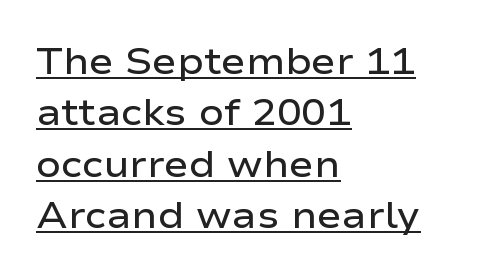
The face used here is proportionally spaced, like ordinary book or web type. Slightly chunky letters — semibold, I'd say, not full bold. A typesetter would label this face a sans. A continuous stroke trails under the words, as in a hyperlink.
